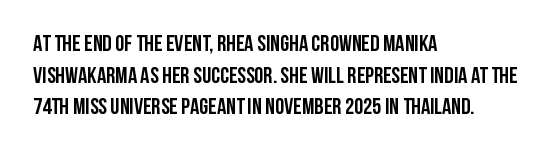
One glance says typical: line gaps are just what's usual. The letters stand upright; this is a roman face. These lines stack with their left ends in a neat column. Bold? Absolutely — the strokes are thick and heavy.
